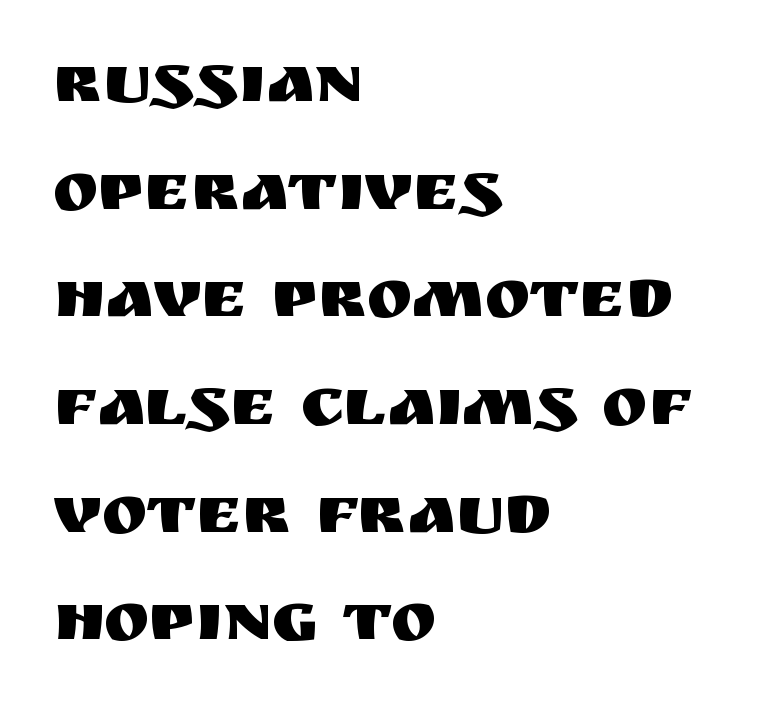
Does the type have serifs? No, each stem ends abruptly. This rendering uses left alignment, leaving the right contour irregular. Regular leading. Nobody drew a line under any word here. The letters stand straight up with perfectly vertical stems.
